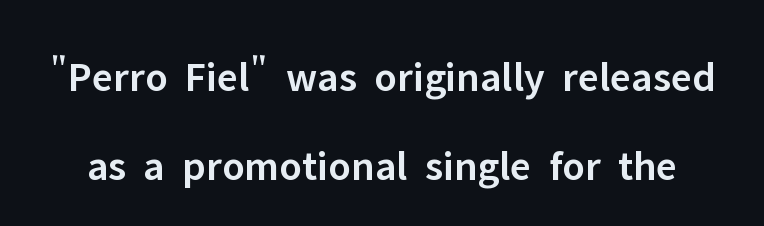
{"serif": "no", "italic": "no", "bold": "semi", "weight": "semibold", "width": "normal", "stroke_contrast": "low", "x_height": "medium", "monospaced": "no", "underline": "no", "line_spacing": "loose", "line_spacing_ratio": 2.08, "letter_spacing": "normal", "letter_spacing_em": 0.0, "glyph_px": 43}
